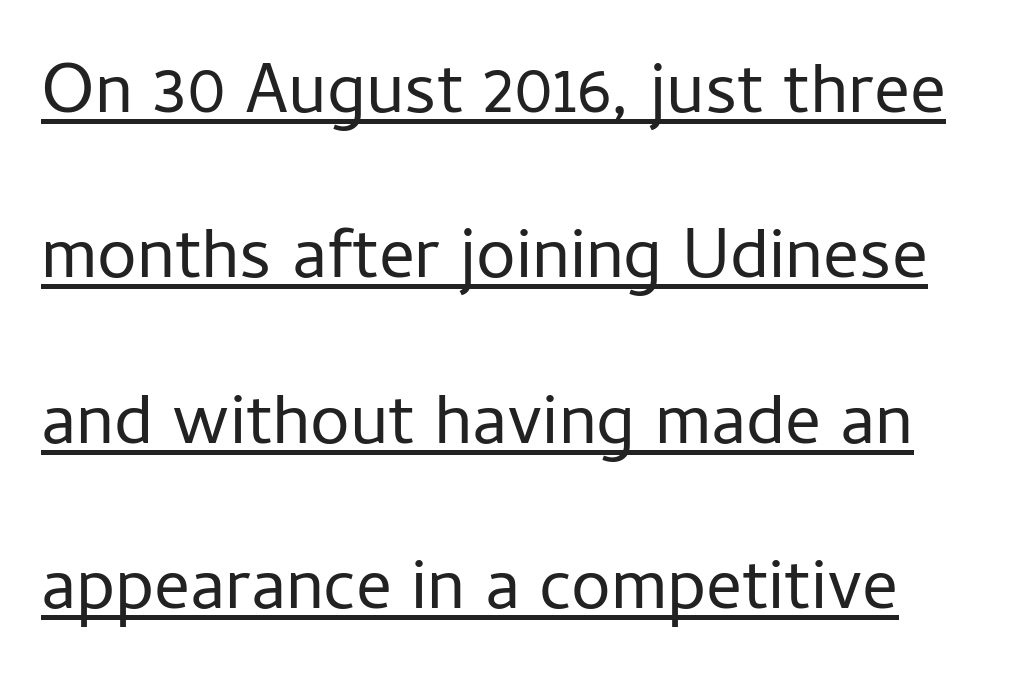
Q: Is the text bold? A: No.
Q: Is the text italic (slanted)? A: No, it is upright.
Q: Is the typeface a serif or a sans-serif typeface? A: Sans-serif.
Q: Is the text underlined? A: Yes.
Q: Is the spacing between letters normal or unusually wide? A: Normal.
Q: Is the spacing between lines tight, normal or loose? A: Loose.
Q: Width (condensed, normal, or wide)? A: Normal.
Q: Stroke contrast? A: Low.
Q: x-height? A: Medium.
Q: Monospaced? A: No.
